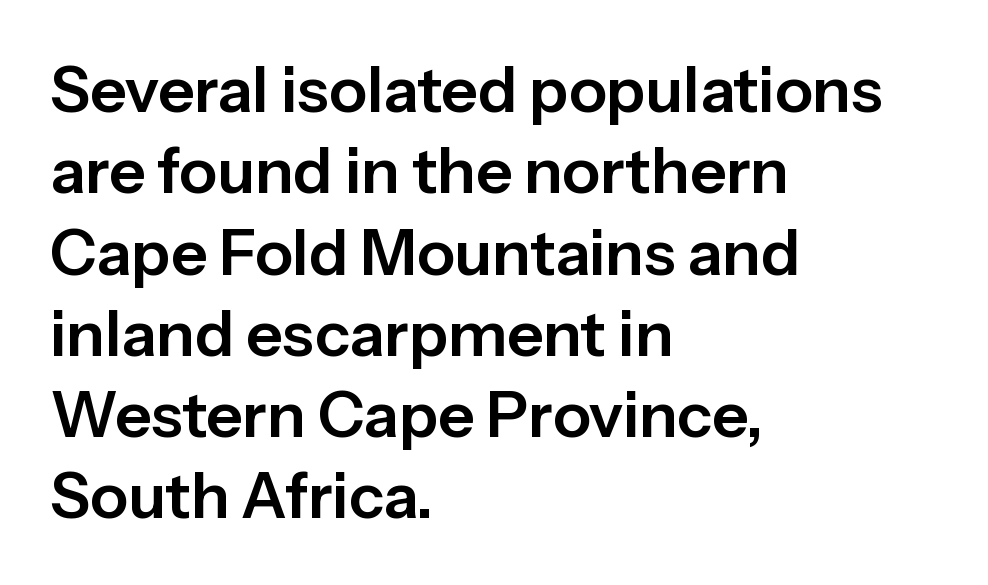
The image shows 63 px sans-serif type, upright; set left-aligned, normal line spacing (1.29x), normal letter spacing, not underlined; low stroke contrast and a medium x-height.
